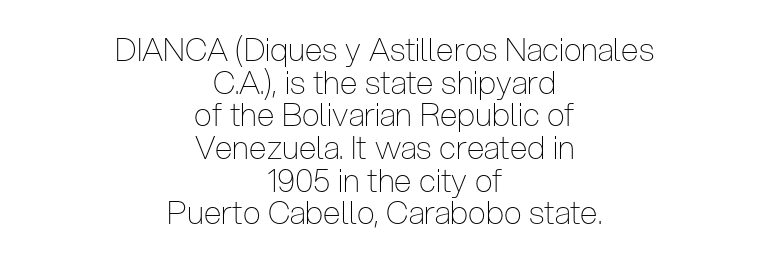
{"serif": "no", "italic": "no", "bold": "no", "weight": "thin", "width": "condensed", "stroke_contrast": "low", "x_height": "medium", "monospaced": "no", "underline": "no", "align": "center", "line_spacing": "tight", "line_spacing_ratio": 1.02, "letter_spacing": "normal", "letter_spacing_em": 0.0, "glyph_px": 32}
